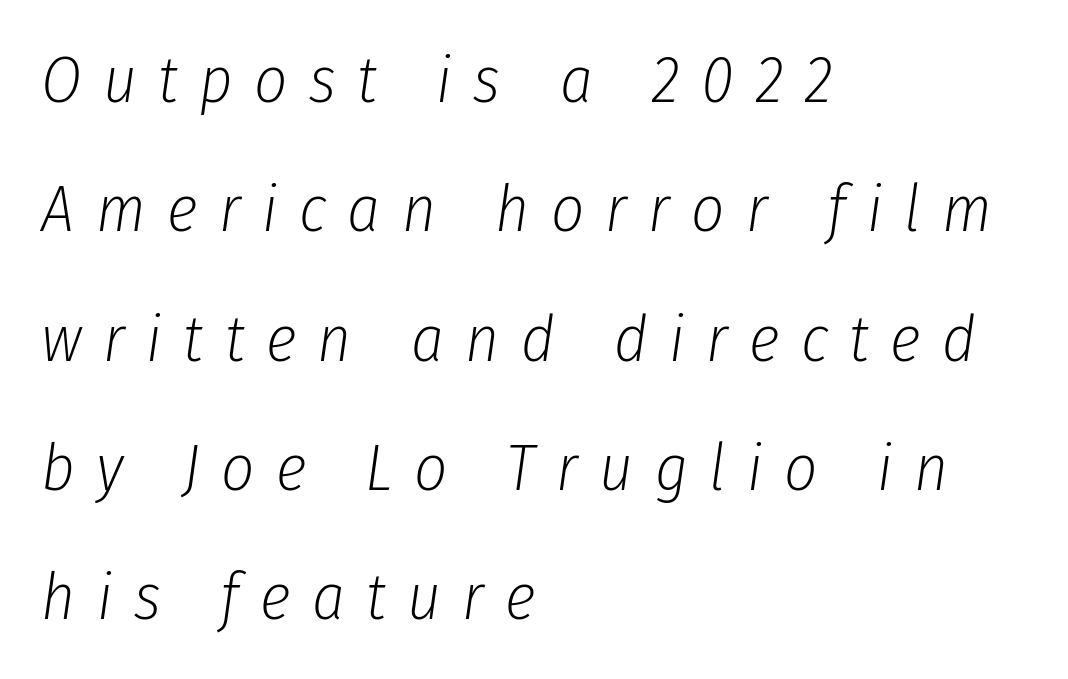
Q: Is the text bold? A: No.
Q: Is the text italic (slanted)? A: Yes, it leans right by about 8 degrees.
Q: Is the text underlined? A: No.
Q: How is the paragraph aligned? A: Left-aligned.
Q: Is the spacing between letters normal or unusually wide? A: Unusually wide.
Q: Is the spacing between lines tight, normal or loose? A: Loose.
Q: Width (condensed, normal, or wide)? A: Condensed.
Q: Stroke contrast? A: Low.
Q: x-height? A: Medium.
Q: Monospaced? A: No.
